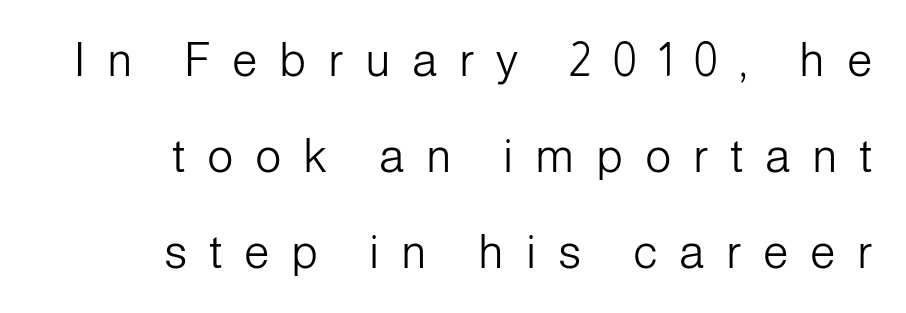
Q: Is the text bold? A: No.
Q: Is the text italic (slanted)? A: No, it is upright.
Q: Is the typeface a serif or a sans-serif typeface? A: Sans-serif.
Q: Is the text underlined? A: No.
Q: How is the paragraph aligned? A: Right-aligned.
Q: Is the spacing between letters normal or unusually wide? A: Unusually wide.
Q: Is the spacing between lines tight, normal or loose? A: Loose.
Q: Width (condensed, normal, or wide)? A: Normal.
Q: Stroke contrast? A: Low.
Q: x-height? A: Medium.
Q: Monospaced? A: No.
